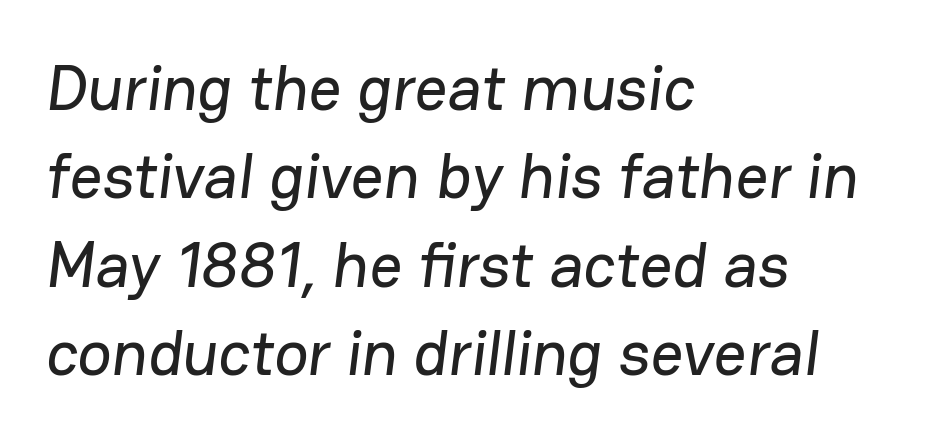
Q: Is the typeface a serif or a sans-serif typeface? A: Sans-serif.
Q: Is the text underlined? A: No.
Q: How is the paragraph aligned? A: Left-aligned.
Q: Is the spacing between letters normal or unusually wide? A: Normal.
Q: Is the spacing between lines tight, normal or loose? A: Normal.
Q: Width (condensed, normal, or wide)? A: Normal.
Q: Stroke contrast? A: Low.
Q: x-height? A: Medium.
Q: Monospaced? A: No.
